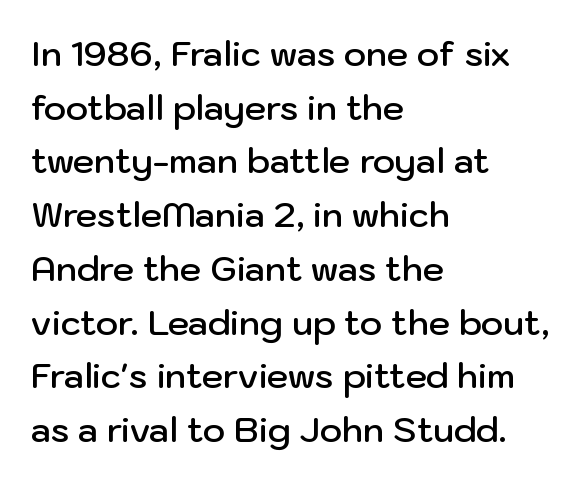
Tracking value appears to be zero — textbook default spacing. Line beginnings align vertically; line endings do not. These lines are rendered in a variable-pitch font. Font category for this specimen: sans-serif. Weight check: semibold — heavier than regular, not quite bold. This is the regular roman posture of the typeface.
